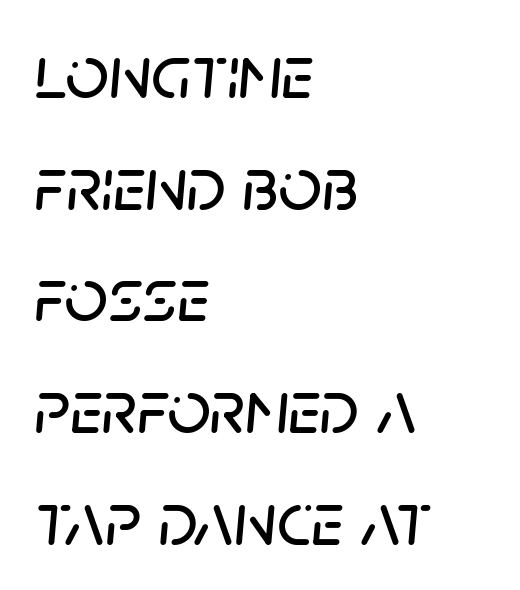
These lines are set flush left with a ragged right edge. Baseline-to-baseline distance is the conventional proportion of letter height. You could call the tracking neutral — neither tight nor loose. You can tell it's italic because the verticals aren't actually vertical. Looks like regular typesetting: each glyph gets only the width it needs.
